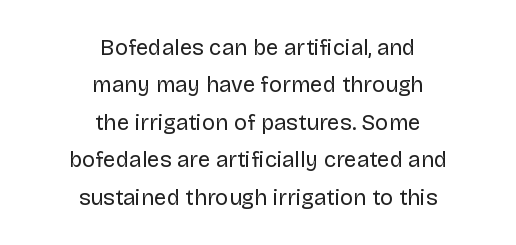
Q: Is the text bold? A: No.
Q: Is the text italic (slanted)? A: No, it is upright.
Q: Is the text underlined? A: No.
Q: How is the paragraph aligned? A: Centered.
Q: Is the spacing between letters normal or unusually wide? A: Normal.
Q: Is the spacing between lines tight, normal or loose? A: Normal.
